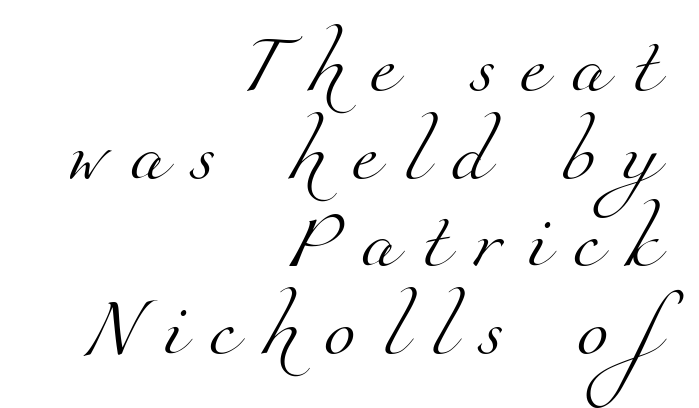
The image shows 58 px light serif type; set right-aligned, normal line spacing (1.51x), unusually wide letter spacing (+0.43 em), not underlined; medium stroke contrast and a small x-height.
